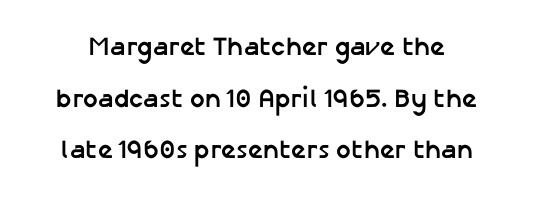
{"italic": "no", "bold": "yes", "underline": "no", "line_spacing": "loose", "line_spacing_ratio": 1.99, "letter_spacing": "normal", "letter_spacing_em": 0.0, "glyph_px": 26}
